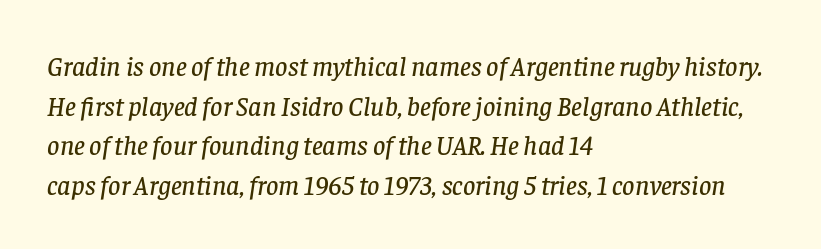
The image shows 27 px text type, italic (leaning right); set left-aligned, normal line spacing (1.47x), normal letter spacing, not underlined.
